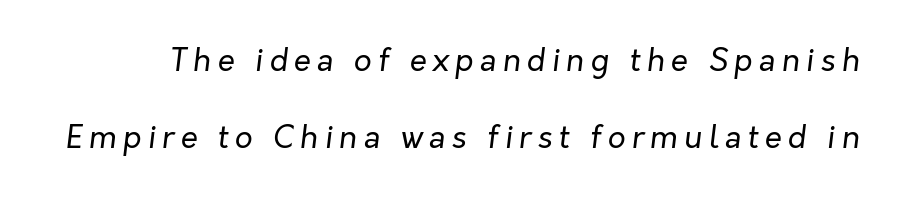
{"italic": "yes", "lean": "right", "slant_degrees": 7, "bold": "no", "weight": "regular", "width": "normal", "stroke_contrast": "low", "x_height": "medium", "monospaced": "no", "underline": "no", "line_spacing": "loose", "line_spacing_ratio": 2.47, "letter_spacing": "wide", "letter_spacing_em": 0.2, "glyph_px": 31}
